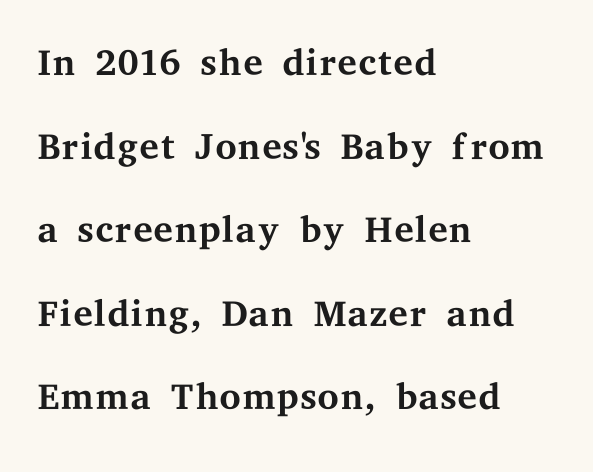
The image shows 55 px regular-weight, wide serif type, upright; set left-aligned, normal line spacing (1.52x), normal letter spacing, not underlined; medium stroke contrast and a medium x-height.
